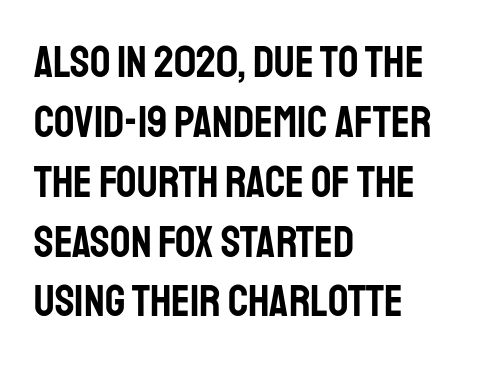
{"serif": "no", "italic": "no", "width": "condensed", "stroke_contrast": "low", "x_height": "large", "monospaced": "no", "underline": "no", "align": "left", "line_spacing": "normal", "line_spacing_ratio": 1.33, "letter_spacing": "normal", "letter_spacing_em": 0.0, "glyph_px": 45}
